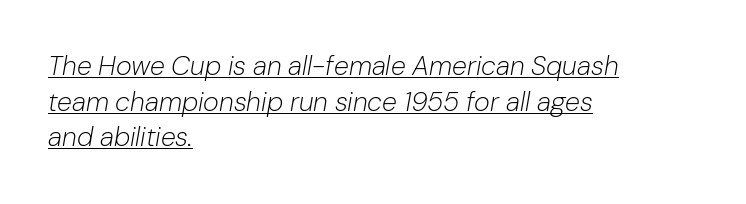
Q: Is the text bold? A: No.
Q: Is the text italic (slanted)? A: Yes, it leans right by about 10 degrees.
Q: Is the text underlined? A: Yes.
Q: How is the paragraph aligned? A: Left-aligned.
Q: Is the spacing between letters normal or unusually wide? A: Normal.
Q: Is the spacing between lines tight, normal or loose? A: Normal.
